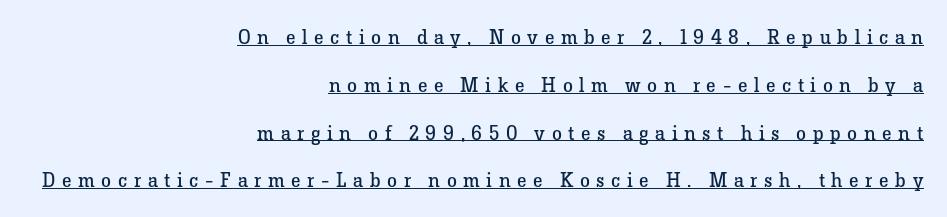
A rule runs beneath these lines of type. Upright lettering throughout. Loose tracking; the words dissolve into strings of separated letters. The vertical gap from one line to the next is large. Vertical stems look standard width or narrower in stroke.
